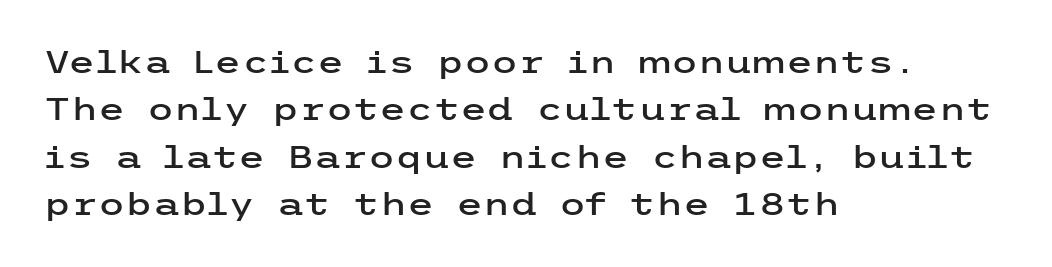
Is this a sans? Yes — the strokes have no serifs. Type without underlining. The lines sit at an ordinary, default distance from one another. Each line starts at the same left margin while the right side varies. The line texture is even and compact thanks to regular tracking.
